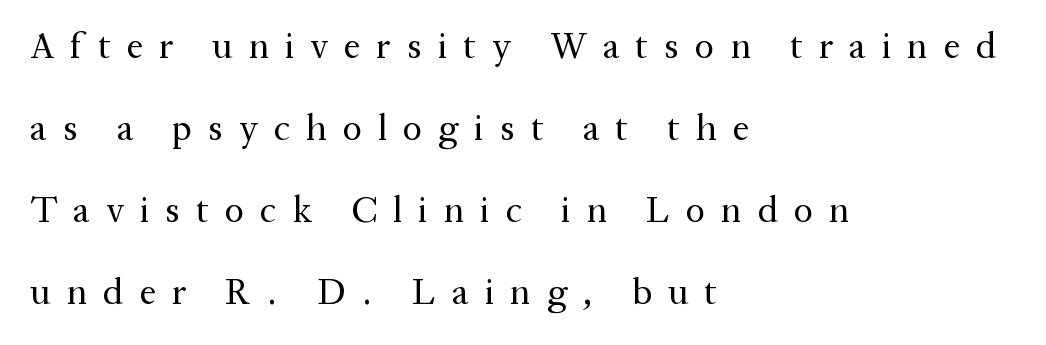
{"serif": "yes", "italic": "no", "bold": "no", "weight": "regular", "width": "normal", "stroke_contrast": "medium", "x_height": "medium", "monospaced": "no", "underline": "no", "align": "left", "line_spacing": "loose", "line_spacing_ratio": 2.22, "letter_spacing": "wide", "letter_spacing_em": 0.43, "glyph_px": 37}
